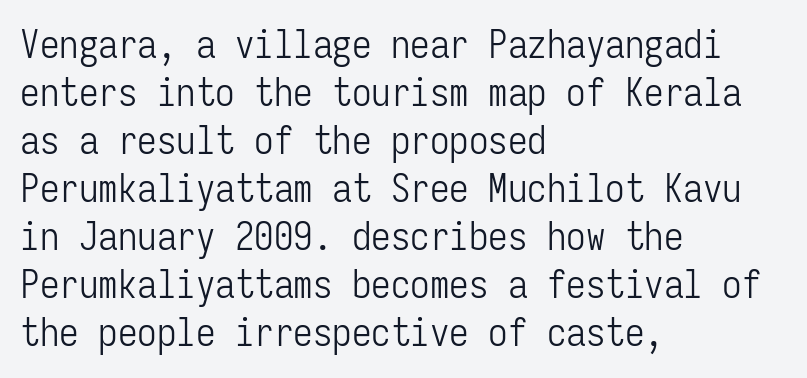
The image shows 39 px light, condensed sans-serif type, upright, monospaced; set left-aligned, line spacing 1.23x, normal letter spacing, not underlined; low stroke contrast and a medium x-height.
